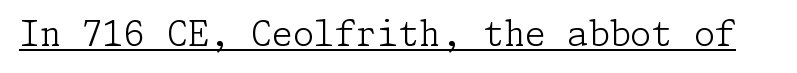
{"serif": "yes", "italic": "no", "bold": "no", "weight": "light", "width": "normal", "stroke_contrast": "low", "x_height": "medium", "underline": "yes", "letter_spacing": "normal", "letter_spacing_em": 0.0, "glyph_px": 34}
